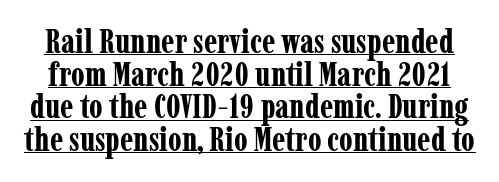
Q: Is the text bold? A: Yes.
Q: Is the text italic (slanted)? A: No, it is upright.
Q: Is the typeface a serif or a sans-serif typeface? A: Serif.
Q: Is the text underlined? A: Yes.
Q: Is the spacing between letters normal or unusually wide? A: Normal.
Q: Is the spacing between lines tight, normal or loose? A: Tight.
Q: Width (condensed, normal, or wide)? A: Condensed.
Q: Stroke contrast? A: Low.
Q: x-height? A: Medium.
Q: Monospaced? A: No.
